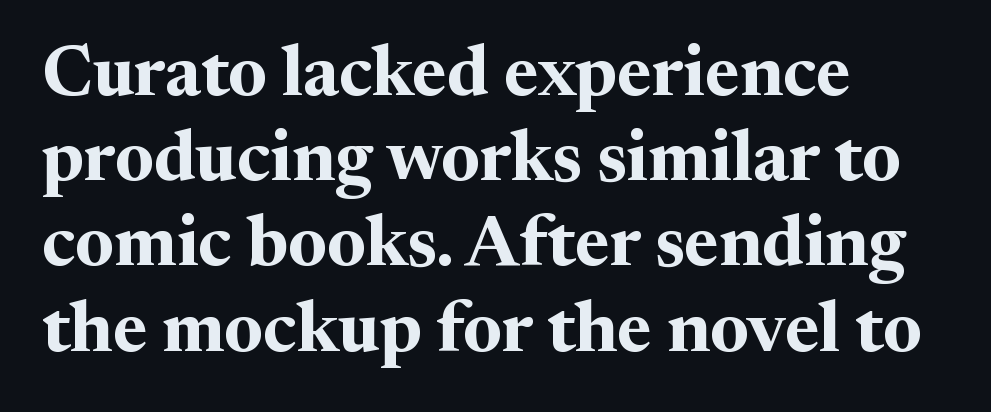
The letters carry serifs — small finishing strokes at the ends of their stems. Bold? Absolutely — the strokes are thick and heavy. Underlining? Definitely not there. The lines in this sample share a left origin and differ only in where they stop. The gaps between neighbouring characters are ordinary and unremarkable.
